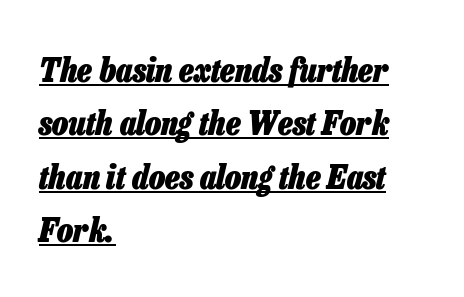
{"italic": "yes", "lean": "right", "slant_degrees": 13, "bold": "yes", "weight": "heavy", "width": "condensed", "stroke_contrast": "low", "x_height": "medium", "monospaced": "no", "underline": "yes", "align": "left", "line_spacing": "normal", "line_spacing_ratio": 1.57, "letter_spacing": "normal", "letter_spacing_em": 0.0, "glyph_px": 34}
